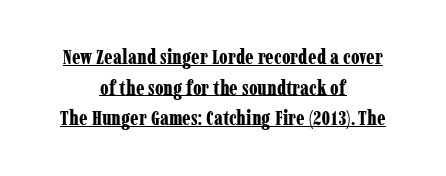
Honestly, the row spacing looks completely unremarkable. Check the space under the baseline: a stroke is drawn there. A typesetter would mark this as roman, not italic. Casual observation: everything's sitting right in the middle. Is the letter spacing exaggerated? No — it looks like the ordinary default. Heavy, bold letterforms.
